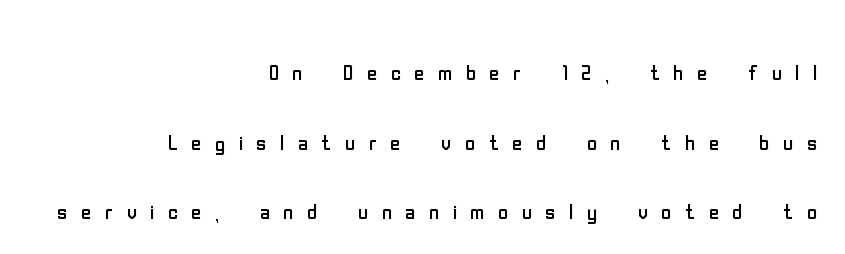
{"serif": "no", "italic": "no", "bold": "no", "weight": "regular", "width": "condensed", "stroke_contrast": "low", "x_height": "medium", "monospaced": "no", "underline": "no", "align": "right", "line_spacing": "loose", "line_spacing_ratio": 2.49, "letter_spacing": "wide", "letter_spacing_em": 0.48, "glyph_px": 28}
